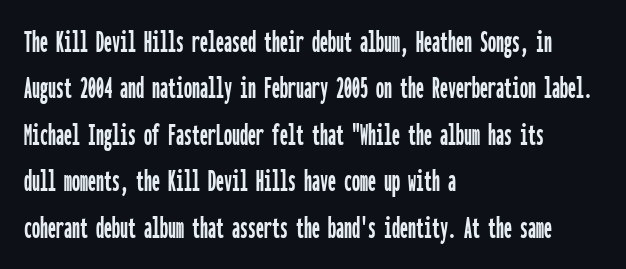
Q: Is the text italic (slanted)? A: No, it is upright.
Q: Is the typeface a serif or a sans-serif typeface? A: Sans-serif.
Q: Is the text underlined? A: No.
Q: How is the paragraph aligned? A: Left-aligned.
Q: Is the spacing between letters normal or unusually wide? A: Normal.
Q: Is the spacing between lines tight, normal or loose? A: Normal.
Q: Width (condensed, normal, or wide)? A: Condensed.
Q: Stroke contrast? A: Low.
Q: x-height? A: Medium.
Q: Monospaced? A: Yes.
